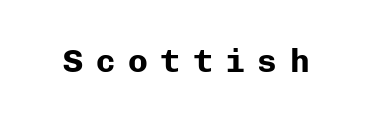
Caption: expanded tracking, letters set apart. Every character here occupies the same horizontal width, giving the sample a typewriter-like rhythm. Lines of text with bare space underneath. Serifs: no, the terminals of the letterforms are clean. Typographic density is high because the face is bold. Posture: straight, roman, zero tilt.
